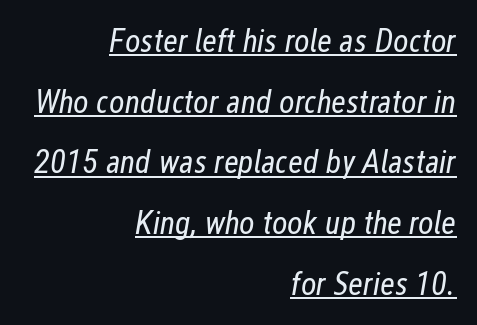
{"italic": "yes", "lean": "right", "slant_degrees": 12, "bold": "no", "weight": "regular", "width": "condensed", "stroke_contrast": "low", "x_height": "medium", "monospaced": "no", "underline": "yes", "align": "right", "line_spacing_ratio": 1.84, "letter_spacing": "normal", "letter_spacing_em": 0.0, "glyph_px": 33}
